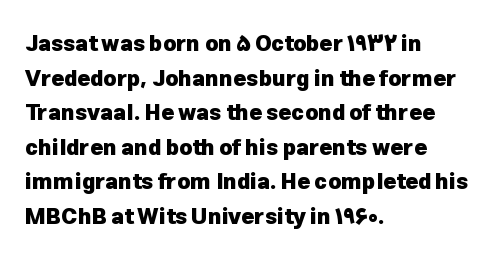
Q: Is the text bold? A: Yes.
Q: Is the text italic (slanted)? A: No, it is upright.
Q: Is the text underlined? A: No.
Q: How is the paragraph aligned? A: Left-aligned.
Q: Is the spacing between letters normal or unusually wide? A: Normal.
Q: Is the spacing between lines tight, normal or loose? A: Normal.
